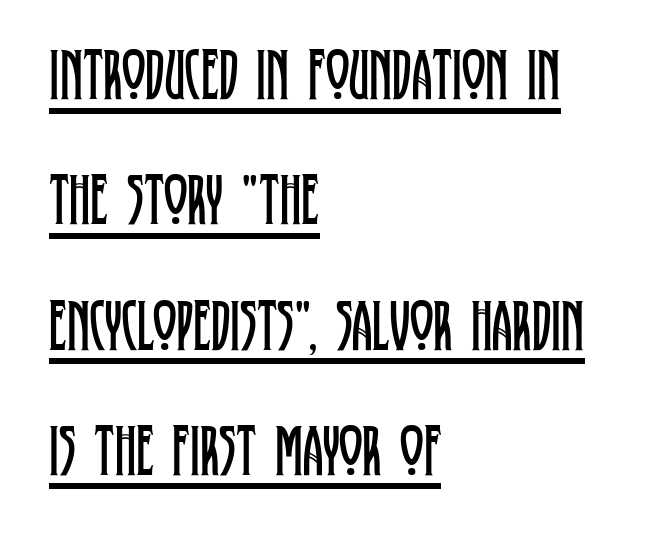
The image shows 72 px regular-weight, condensed serif type, upright; set left-aligned, line spacing 1.74x, normal letter spacing, underlined; low stroke contrast and a large x-height.
